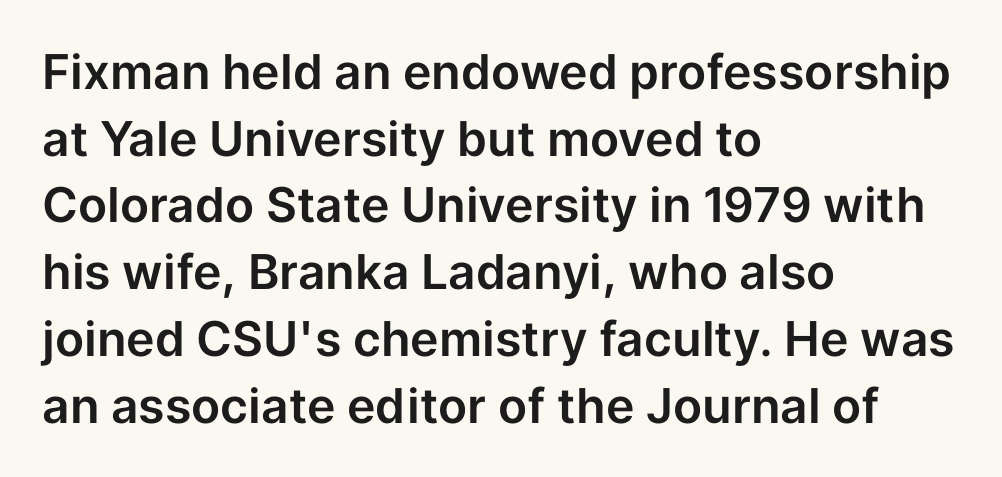
The image shows 48 px sans-serif type, upright; set left-aligned, normal line spacing (1.39x), normal letter spacing, not underlined; low stroke contrast and a medium x-height.
